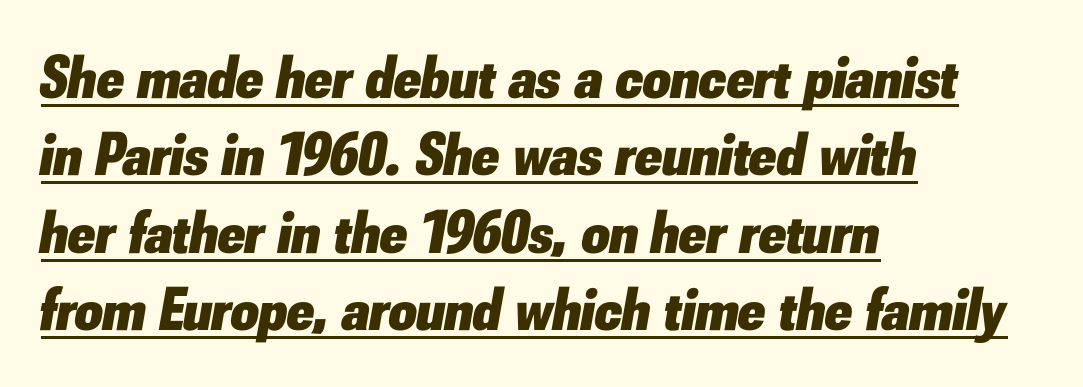
The image shows 61 px heavy type, italic (leaning right); set left-aligned, normal line spacing (1.27x), normal letter spacing, underlined; low stroke contrast and a small x-height.
